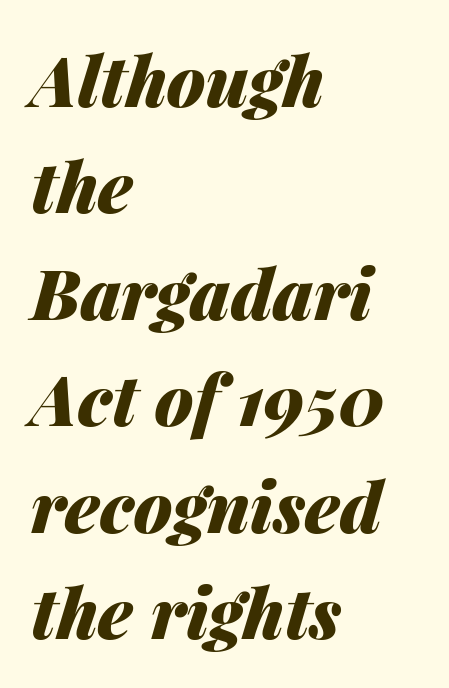
{"italic": "yes", "lean": "right", "slant_degrees": 14, "bold": "yes", "weight": "heavy", "width": "normal", "stroke_contrast": "medium", "x_height": "medium", "monospaced": "no", "underline": "no", "align": "left", "line_spacing": "normal", "line_spacing_ratio": 1.52, "letter_spacing": "normal", "letter_spacing_em": 0.0, "glyph_px": 70}
